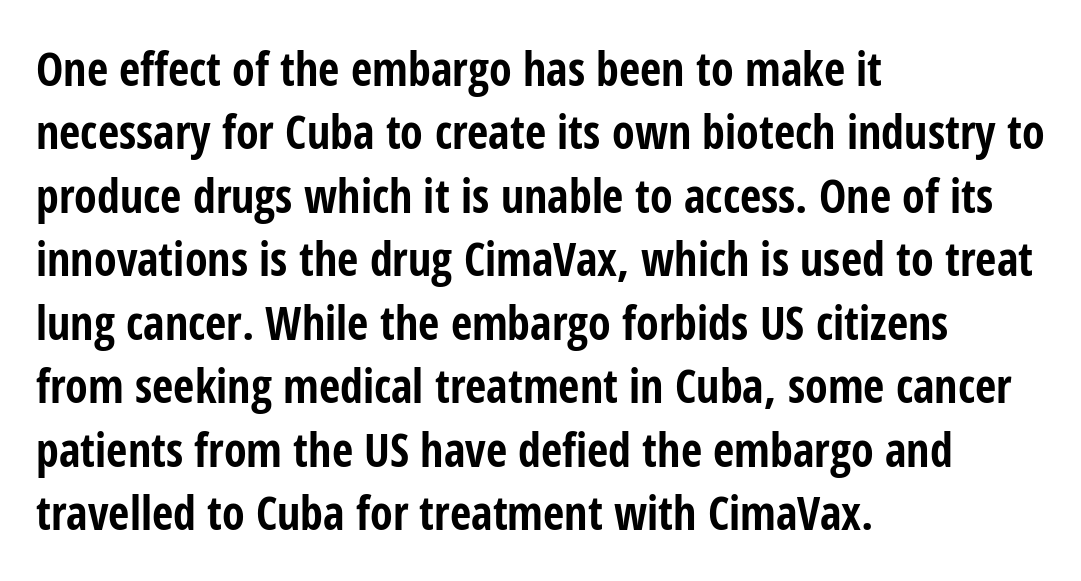
Q: Is the text bold? A: Yes.
Q: Is the text italic (slanted)? A: No, it is upright.
Q: Is the typeface a serif or a sans-serif typeface? A: Sans-serif.
Q: Is the text underlined? A: No.
Q: How is the paragraph aligned? A: Left-aligned.
Q: Is the spacing between letters normal or unusually wide? A: Normal.
Q: Is the spacing between lines tight, normal or loose? A: Normal.
Q: Width (condensed, normal, or wide)? A: Condensed.
Q: Stroke contrast? A: Low.
Q: x-height? A: Medium.
Q: Monospaced? A: No.
